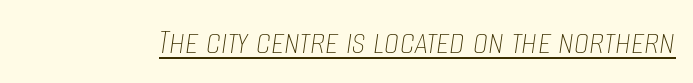
{"italic": "yes", "lean": "right", "slant_degrees": 8, "bold": "no", "weight": "thin", "width": "condensed", "stroke_contrast": "low", "x_height": "large", "monospaced": "no", "underline": "yes", "letter_spacing": "normal", "letter_spacing_em": 0.0, "glyph_px": 38}
